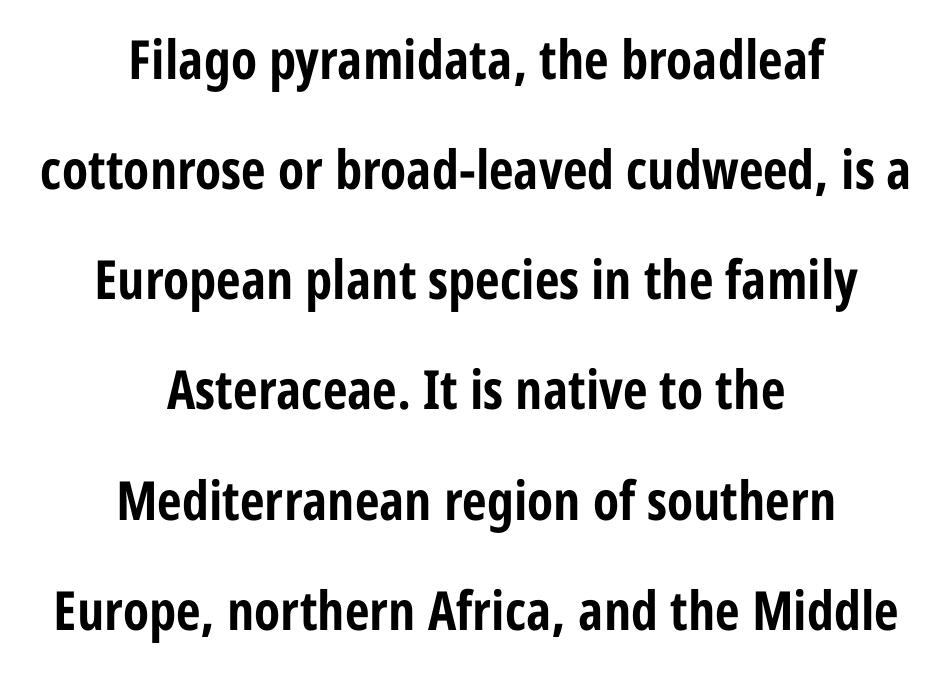
{"serif": "no", "italic": "no", "bold": "yes", "weight": "bold", "width": "condensed", "stroke_contrast": "low", "x_height": "medium", "monospaced": "no", "underline": "no", "align": "center", "line_spacing": "loose", "line_spacing_ratio": 2.04, "letter_spacing": "normal", "letter_spacing_em": 0.0, "glyph_px": 54}
